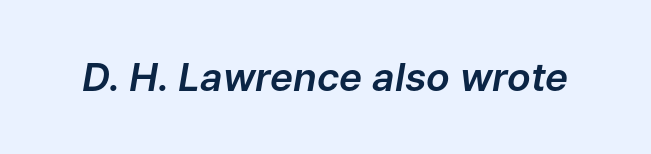
Q: Is the text italic (slanted)? A: Yes, it leans right by about 9 degrees.
Q: Is the text underlined? A: No.
Q: Is the spacing between letters normal or unusually wide? A: Normal.
Q: Width (condensed, normal, or wide)? A: Normal.
Q: Stroke contrast? A: Low.
Q: x-height? A: Medium.
Q: Monospaced? A: No.
